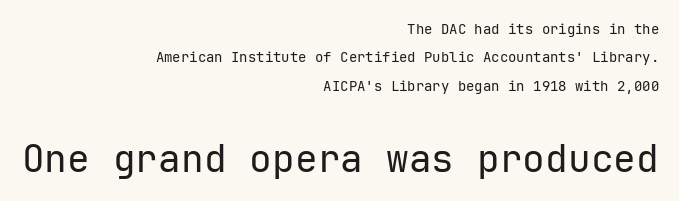
The image shows 38 px regular-weight sans-serif type, upright; set right-aligned, loose line spacing (2.02x), normal letter spacing, not underlined; the second (bottom) block is 2.71x larger; low stroke contrast and a medium x-height.
